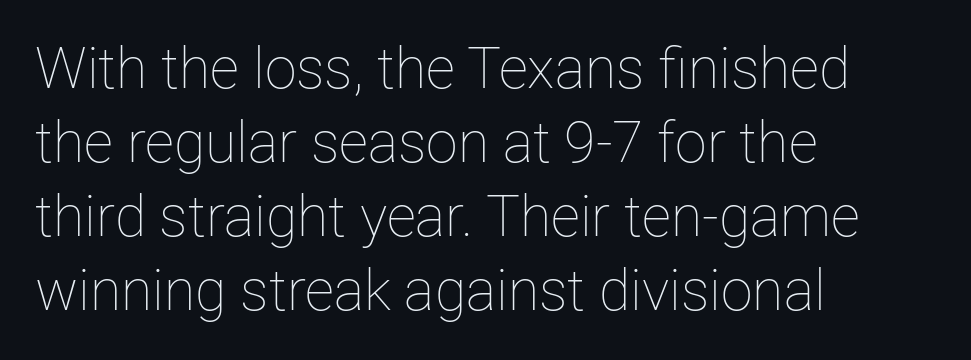
The image shows 57 px thin type, upright; set left-aligned, normal line spacing (1.3x), normal letter spacing, not underlined; low stroke contrast and a medium x-height.
